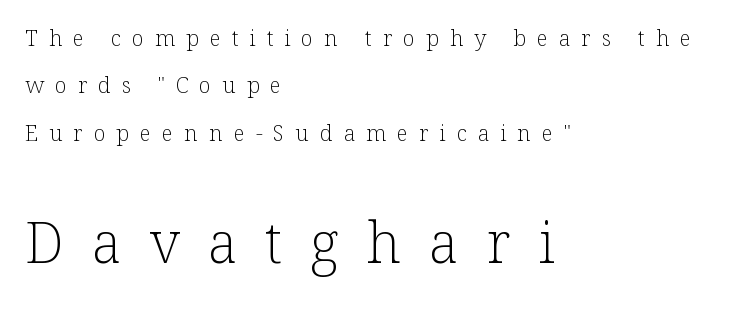
The lower block of text is set noticeably larger than the block above it. The weight would be labelled regular, book, light, or lighter still. The type is letterspaced generously, with wide tracking. You could fit nearly another row in the gap between these rows. Style check: upright.
